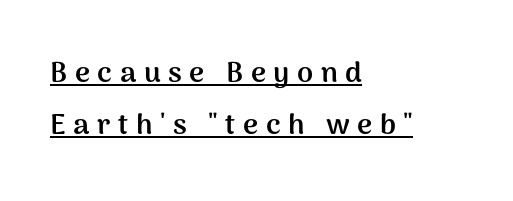
The image shows 29 px semibold sans-serif type, upright; set left-aligned, line spacing 1.79x, unusually wide letter spacing (+0.26 em), underlined; medium stroke contrast and a medium x-height.
